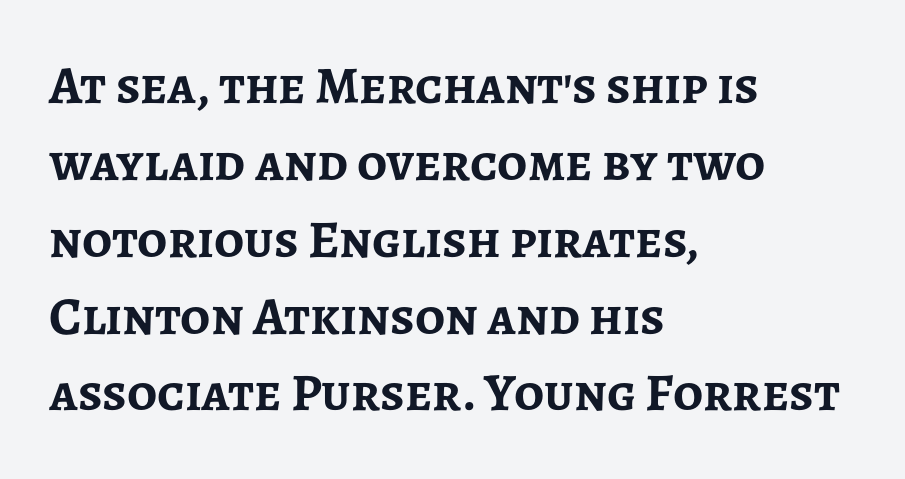
{"serif": "no", "italic": "no", "bold": "yes", "weight": "semibold", "width": "normal", "stroke_contrast": "low", "x_height": "medium", "monospaced": "no", "underline": "no", "align": "left", "line_spacing": "normal", "line_spacing_ratio": 1.45, "letter_spacing": "normal", "letter_spacing_em": 0.0, "glyph_px": 53}
